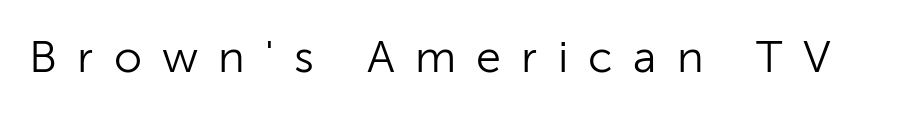
Q: Is the text bold? A: No.
Q: Is the text italic (slanted)? A: No, it is upright.
Q: Is the typeface a serif or a sans-serif typeface? A: Sans-serif.
Q: Is the text underlined? A: No.
Q: Is the spacing between letters normal or unusually wide? A: Unusually wide.
Q: Width (condensed, normal, or wide)? A: Normal.
Q: Stroke contrast? A: Low.
Q: x-height? A: Medium.
Q: Monospaced? A: No.
